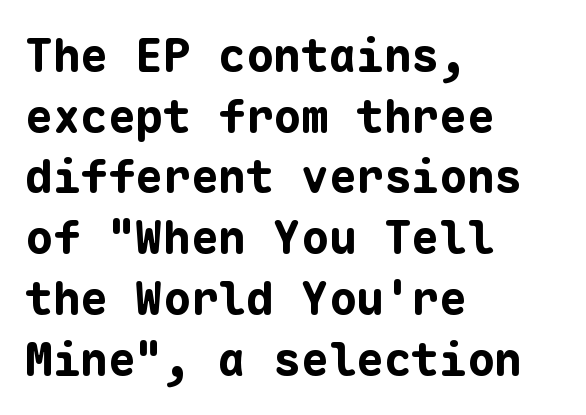
{"serif": "no", "italic": "no", "bold": "yes", "weight": "bold", "width": "normal", "stroke_contrast": "low", "x_height": "medium", "monospaced": "yes", "underline": "no", "align": "left", "line_spacing": "normal", "line_spacing_ratio": 1.32, "letter_spacing": "normal", "letter_spacing_em": 0.0, "glyph_px": 46}
